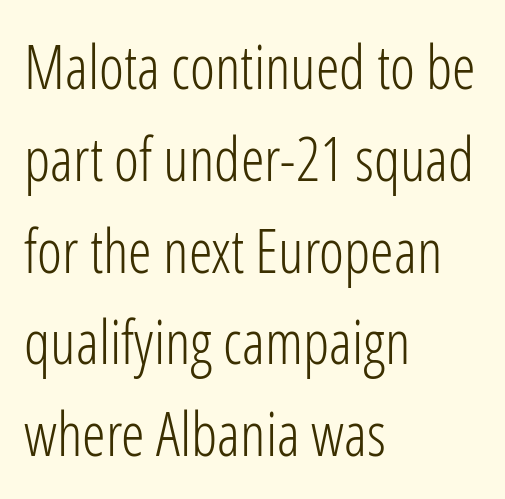
Spacing verdict: proportional, widths tailored to each character. The vertical gap from one line to the next is medium. These lines stack with their left ends in a neat column. The lettering holds an erect, upright posture throughout. Note: no serifs on the glyphs. Words float on clear page, feet unadorned.
